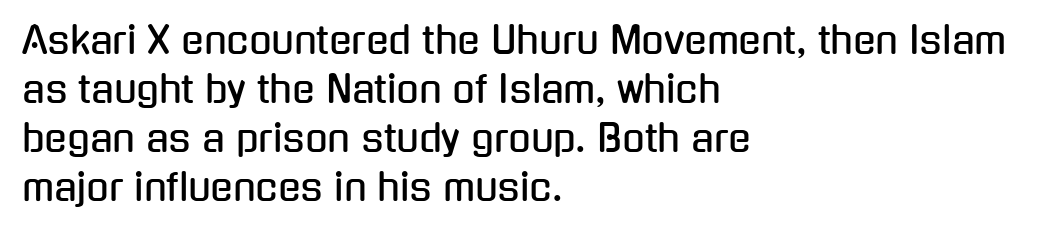
{"serif": "no", "italic": "no", "width": "condensed", "stroke_contrast": "low", "x_height": "medium", "monospaced": "no", "underline": "no", "align": "left", "line_spacing": "normal", "line_spacing_ratio": 1.32, "letter_spacing": "normal", "letter_spacing_em": 0.0, "glyph_px": 37}
